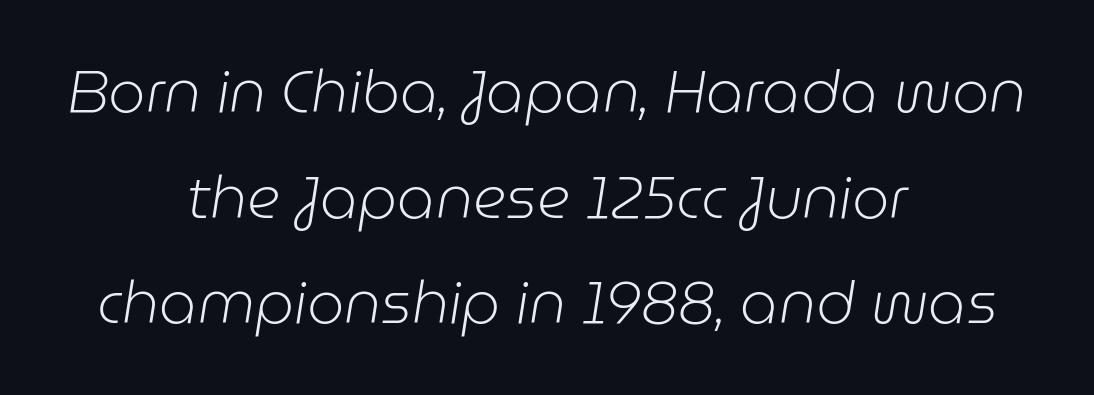
The image shows 59 px light type, italic (leaning right); set centered, line spacing 1.79x, normal letter spacing, not underlined; low stroke contrast and a medium x-height.
